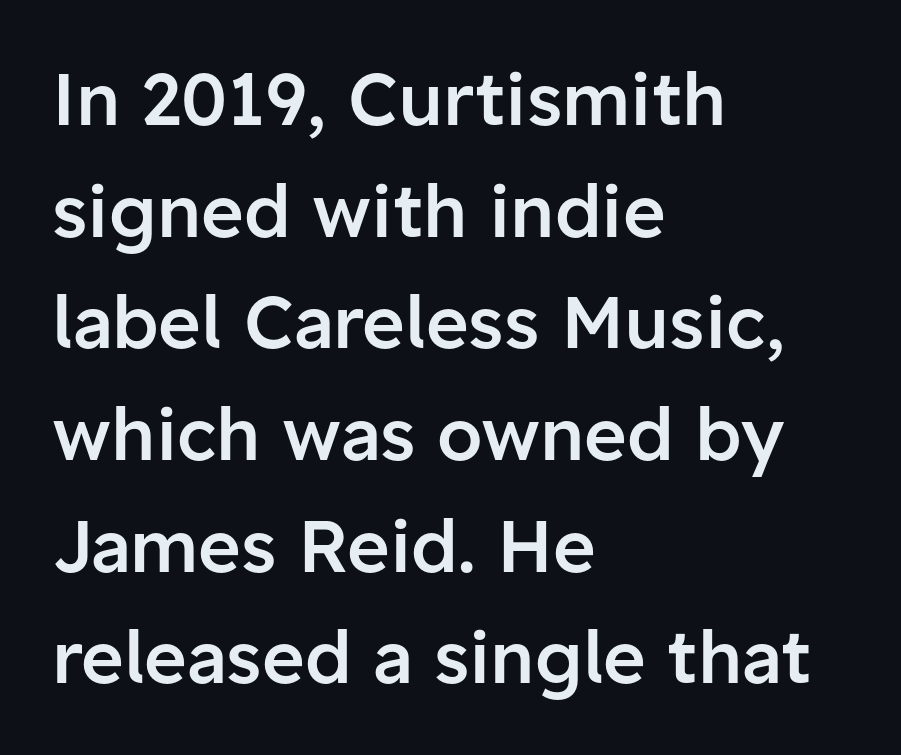
Q: Is the text bold? A: Semi-bold.
Q: Is the text italic (slanted)? A: No, it is upright.
Q: Is the typeface a serif or a sans-serif typeface? A: Sans-serif.
Q: Is the text underlined? A: No.
Q: How is the paragraph aligned? A: Left-aligned.
Q: Is the spacing between letters normal or unusually wide? A: Normal.
Q: Is the spacing between lines tight, normal or loose? A: Normal.
Q: Width (condensed, normal, or wide)? A: Normal.
Q: Stroke contrast? A: Low.
Q: x-height? A: Medium.
Q: Monospaced? A: No.
